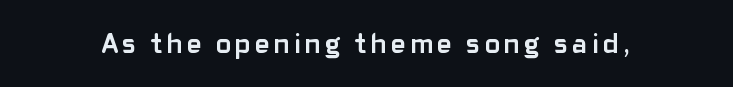
You could not count columns in this text — the font is proportionally spaced. The font family rendered here belongs to the sans-serif group. Look at the stroke-to-counter ratio: heavy, a bold. Words float on clear page, feet unadorned. Is there any slant? The stems are plumb.
